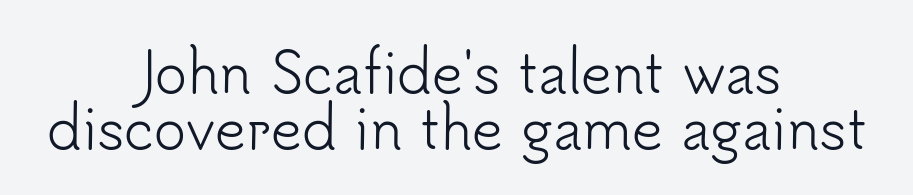
{"serif": "no", "italic": "no", "bold": "no", "weight": "light", "width": "normal", "stroke_contrast": "low", "x_height": "small", "monospaced": "no", "underline": "no", "align": "center", "line_spacing": "tight", "line_spacing_ratio": 1.03, "letter_spacing": "normal", "letter_spacing_em": 0.0, "glyph_px": 54}
